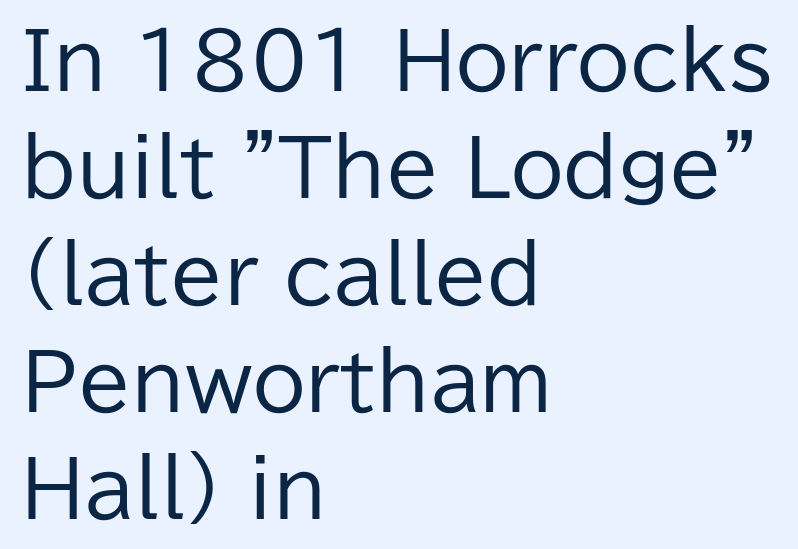
The image shows 77 px regular-weight sans-serif type, upright; set left-aligned, normal line spacing (1.39x), normal letter spacing, not underlined; low stroke contrast and a medium x-height.
